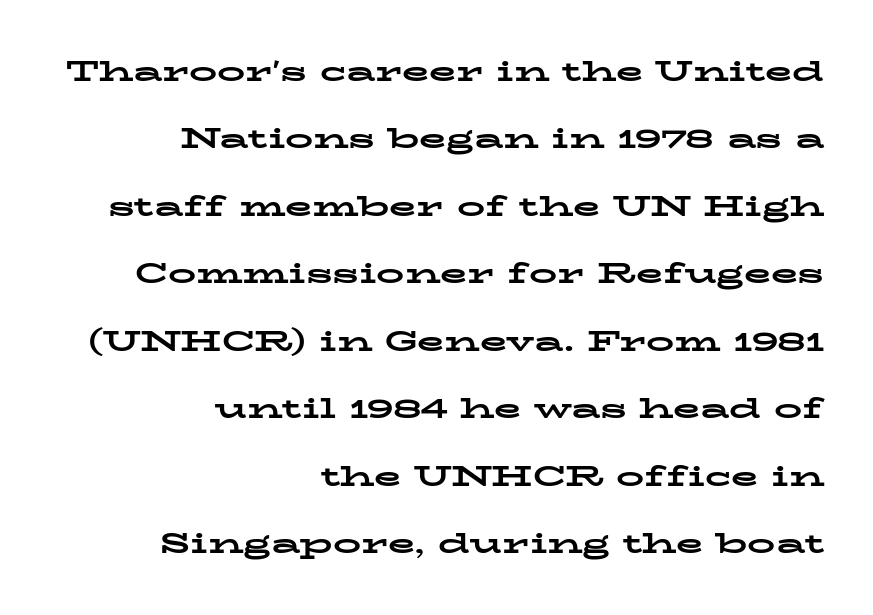
The image shows 28 px bold, wide serif type, upright; set right-aligned, loose line spacing (2.41x), normal letter spacing, not underlined; low stroke contrast and a medium x-height.
